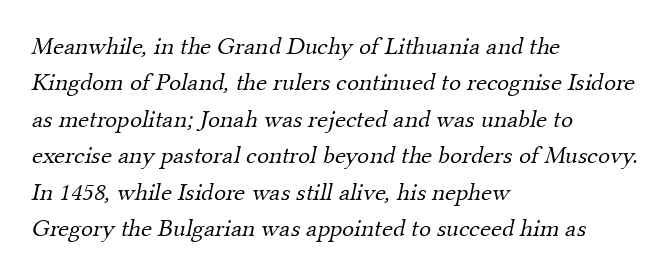
The image shows 25 px text type; set left-aligned, normal line spacing (1.46x), normal letter spacing, not underlined.
